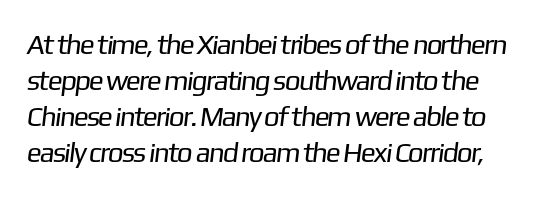
Q: Is the text bold? A: No.
Q: Is the typeface a serif or a sans-serif typeface? A: Sans-serif.
Q: Is the text underlined? A: No.
Q: How is the paragraph aligned? A: Left-aligned.
Q: Is the spacing between letters normal or unusually wide? A: Normal.
Q: Is the spacing between lines tight, normal or loose? A: Normal.
Q: Width (condensed, normal, or wide)? A: Normal.
Q: Stroke contrast? A: Low.
Q: x-height? A: Medium.
Q: Monospaced? A: No.
